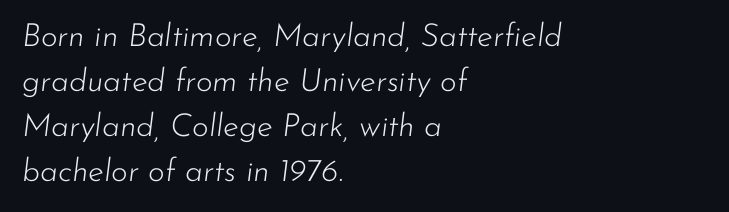
Quick note: italic. The text block is weighted toward the left margin, trailing off unevenly rightward. Reading down the column, the eye jumps a familiar distance to each next line. Looks like regular typesetting: each glyph gets only the width it needs.
